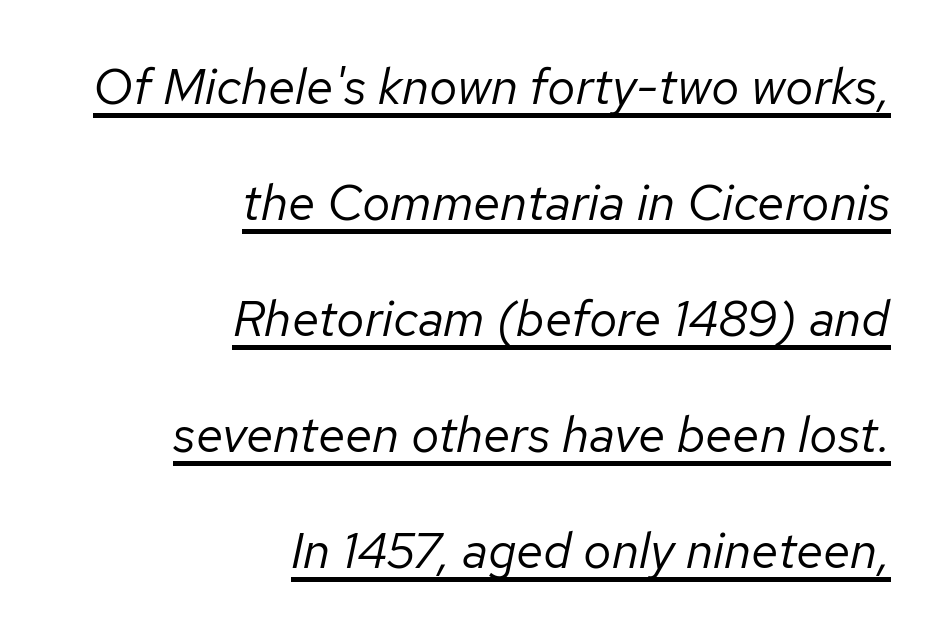
The image shows 50 px regular-weight type, italic (leaning right); set right-aligned, loose line spacing (2.32x), normal letter spacing, underlined; low stroke contrast and a medium x-height.
